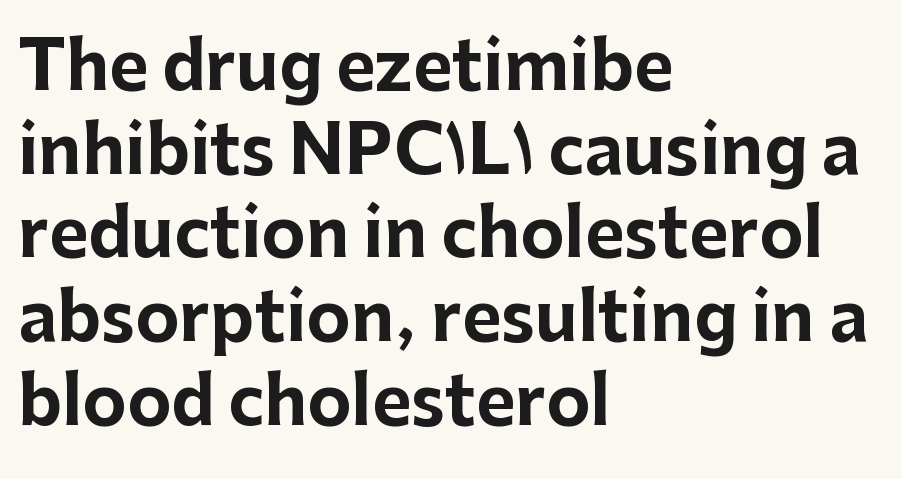
The image shows 67 px bold sans-serif type, upright; set left-aligned, normal line spacing (1.25x), normal letter spacing, not underlined; low stroke contrast and a medium x-height.
